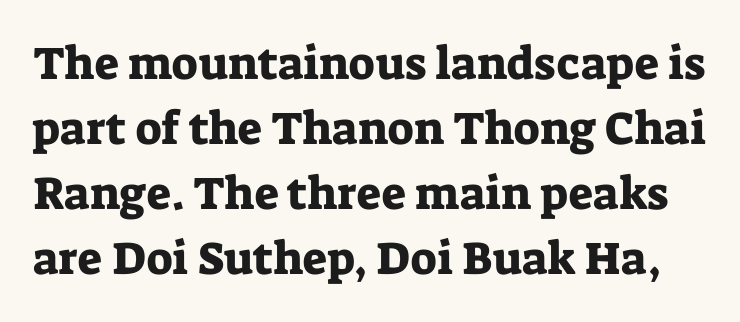
{"serif": "yes", "italic": "no", "width": "normal", "stroke_contrast": "low", "x_height": "medium", "monospaced": "no", "underline": "no", "line_spacing": "normal", "line_spacing_ratio": 1.41, "letter_spacing": "normal", "letter_spacing_em": 0.0, "glyph_px": 46}
